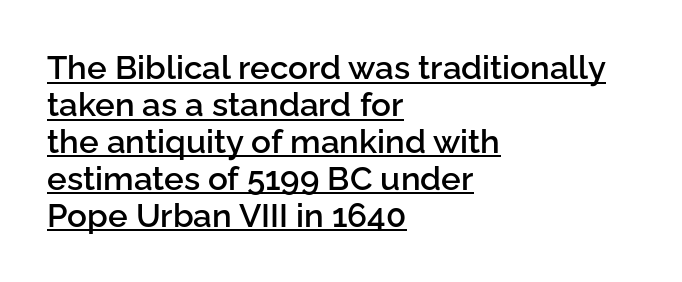
{"serif": "no", "italic": "no", "bold": "semi", "weight": "semibold", "width": "normal", "stroke_contrast": "low", "x_height": "medium", "monospaced": "no", "underline": "yes", "align": "left", "line_spacing": "tight", "line_spacing_ratio": 1.12, "letter_spacing": "normal", "letter_spacing_em": 0.0, "glyph_px": 33}
